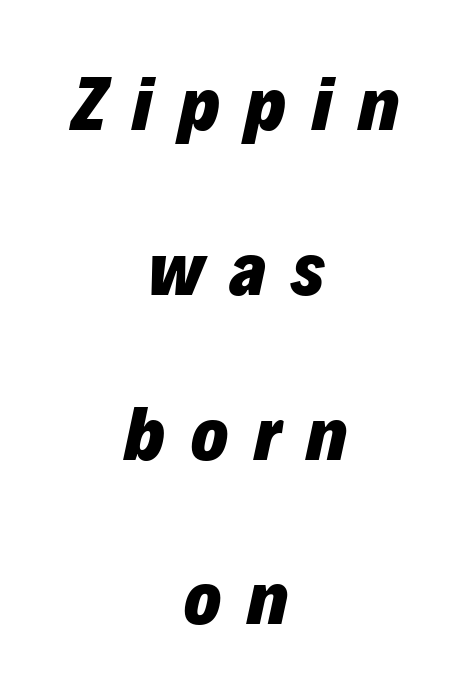
Notice the wide empty band between every row — that's loose leading. Each letter keeps its own natural width here, so spacing adapts to shape. Quick note: underline off. Layout note: lines centered. Slant detected: the letters are inclined.
